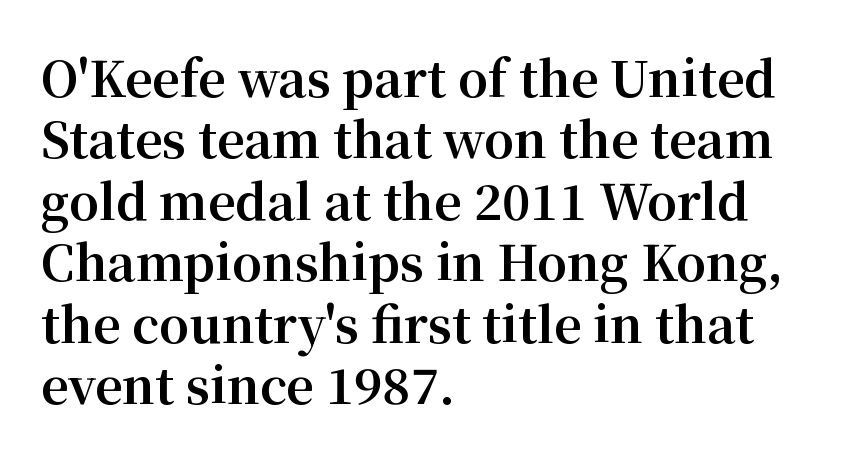
The image shows 48 px bold serif type, upright; set left-aligned, normal line spacing (1.28x), normal letter spacing, not underlined; medium stroke contrast and a medium x-height.
